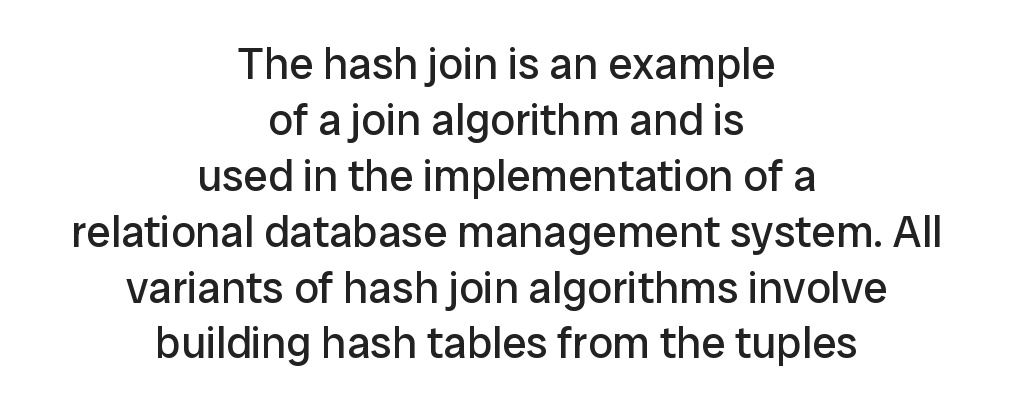
{"serif": "no", "italic": "no", "bold": "no", "weight": "regular", "width": "normal", "stroke_contrast": "low", "x_height": "medium", "monospaced": "no", "underline": "no", "align": "center", "line_spacing": "normal", "line_spacing_ratio": 1.27, "letter_spacing": "normal", "letter_spacing_em": 0.0, "glyph_px": 44}
